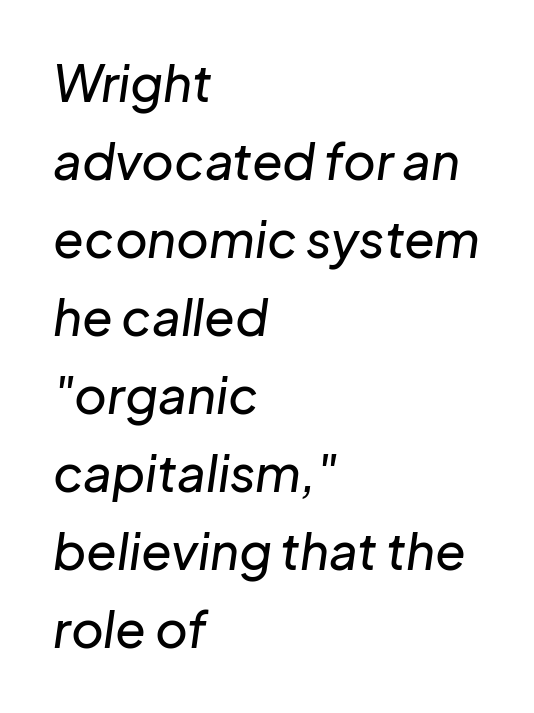
{"italic": "yes", "lean": "right", "slant_degrees": 8, "width": "normal", "stroke_contrast": "low", "x_height": "medium", "monospaced": "no", "underline": "no", "align": "left", "line_spacing": "normal", "line_spacing_ratio": 1.56, "letter_spacing": "normal", "letter_spacing_em": 0.0, "glyph_px": 50}
